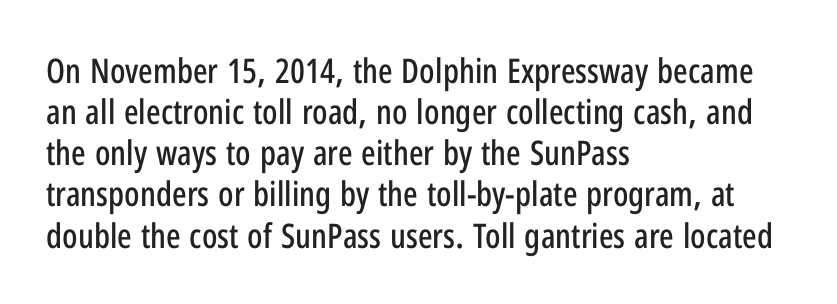
{"serif": "no", "italic": "no", "width": "condensed", "stroke_contrast": "low", "x_height": "medium", "monospaced": "no", "underline": "no", "align": "left", "line_spacing_ratio": 1.21, "letter_spacing": "normal", "letter_spacing_em": 0.0, "glyph_px": 34}
